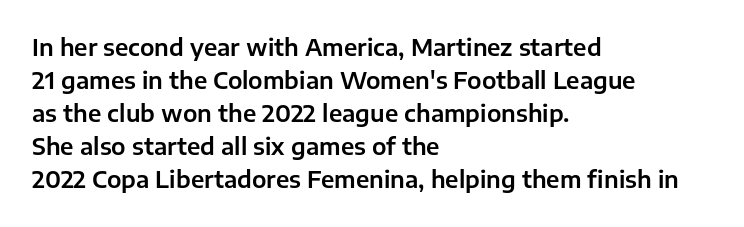
The block of text has a typical density, with ordinary space between rows. Tracking here is standard; glyphs follow each other at the usual distance. The strip under each line holds only bare page. The lettering holds an erect, upright posture throughout. Teacher's note: observe the even left margin — that is flush-left alignment.
